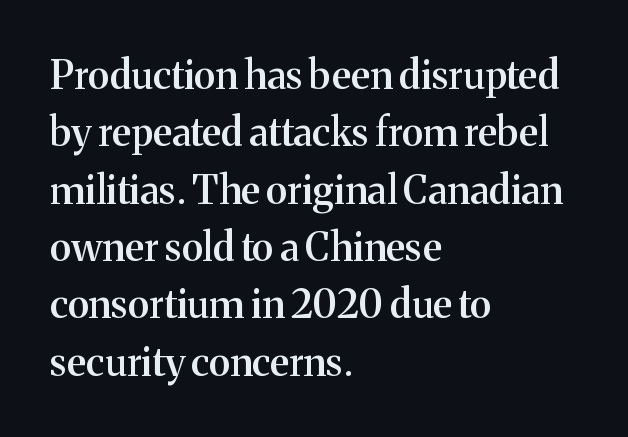
The image shows 39 px semibold serif type, upright; set left-aligned, normal line spacing (1.47x), normal letter spacing, not underlined; medium stroke contrast and a medium x-height.
